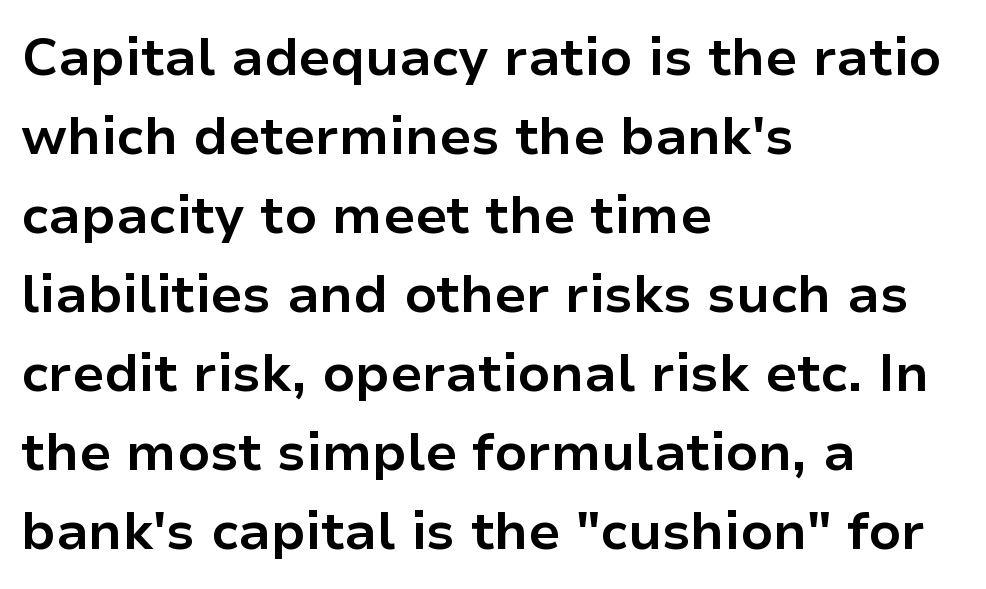
This is the regular roman posture of the typeface. Spacing between characters is what you'd get straight out of the box. The zone under the glyphs is completely vacant. Vertically, the passage feels balanced, rows spaced as you'd expect. As a designer I'd log this as weight 700, bold.
